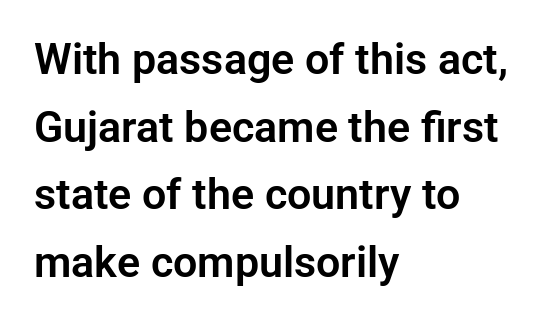
{"serif": "no", "italic": "no", "width": "normal", "stroke_contrast": "low", "x_height": "medium", "monospaced": "no", "underline": "no", "align": "left", "line_spacing": "normal", "line_spacing_ratio": 1.57, "letter_spacing": "normal", "letter_spacing_em": 0.0, "glyph_px": 43}
